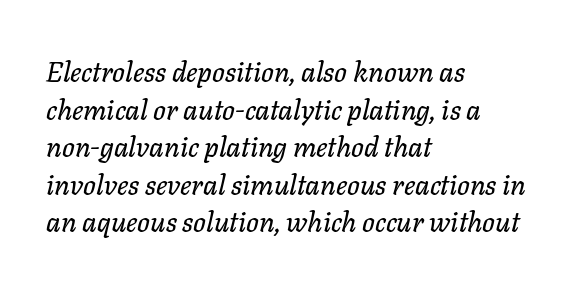
Q: Is the text italic (slanted)? A: Yes, it leans right by about 11 degrees.
Q: Is the text underlined? A: No.
Q: How is the paragraph aligned? A: Left-aligned.
Q: Is the spacing between letters normal or unusually wide? A: Normal.
Q: Is the spacing between lines tight, normal or loose? A: Normal.
Q: Width (condensed, normal, or wide)? A: Normal.
Q: Stroke contrast? A: Low.
Q: x-height? A: Medium.
Q: Monospaced? A: No.
